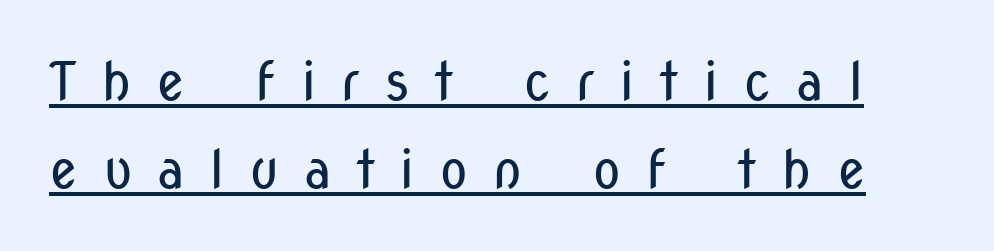
Rendered with straight, roman letterforms. Display-style spreading of the glyphs; the letterfit is very open. Honestly, the underline is the first thing you notice here. Is this a sans? Yes — the strokes have no serifs.
